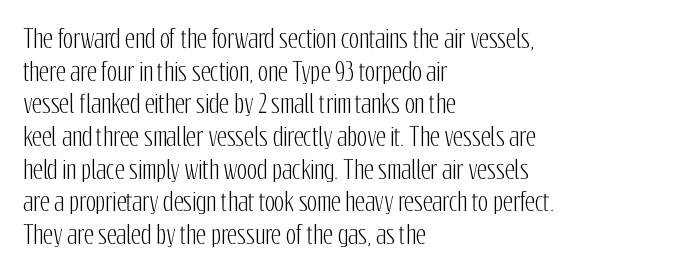
{"italic": "no", "underline": "no", "align": "left", "line_spacing": "normal", "line_spacing_ratio": 1.36, "letter_spacing": "normal", "letter_spacing_em": 0.0, "glyph_px": 24}
